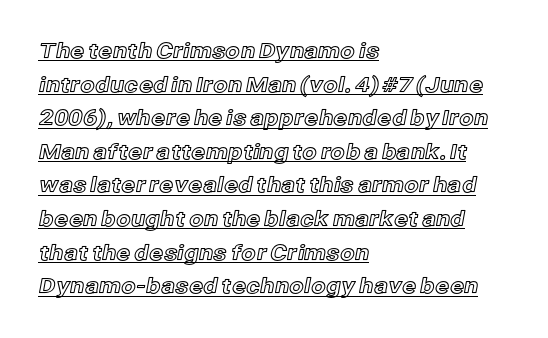
The image shows 21 px text type; set left-aligned, normal line spacing (1.6x), normal letter spacing, underlined.
